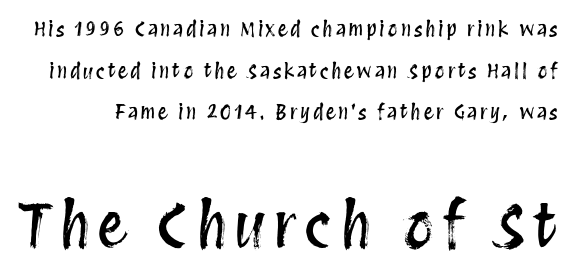
{"italic": "no", "width": "condensed", "stroke_contrast": "medium", "x_height": "large", "monospaced": "no", "underline": "no", "line_spacing": "loose", "line_spacing_ratio": 2.08, "larger_block": "second", "size_ratio": 3.0, "glyph_px": 60}
